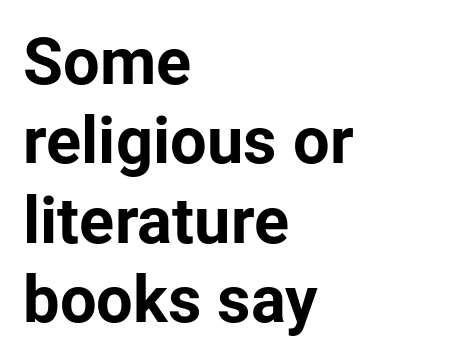
Q: Is the text bold? A: Yes.
Q: Is the text italic (slanted)? A: No, it is upright.
Q: Is the typeface a serif or a sans-serif typeface? A: Sans-serif.
Q: Is the text underlined? A: No.
Q: How is the paragraph aligned? A: Left-aligned.
Q: Is the spacing between letters normal or unusually wide? A: Normal.
Q: Width (condensed, normal, or wide)? A: Normal.
Q: Stroke contrast? A: Low.
Q: x-height? A: Medium.
Q: Monospaced? A: No.
